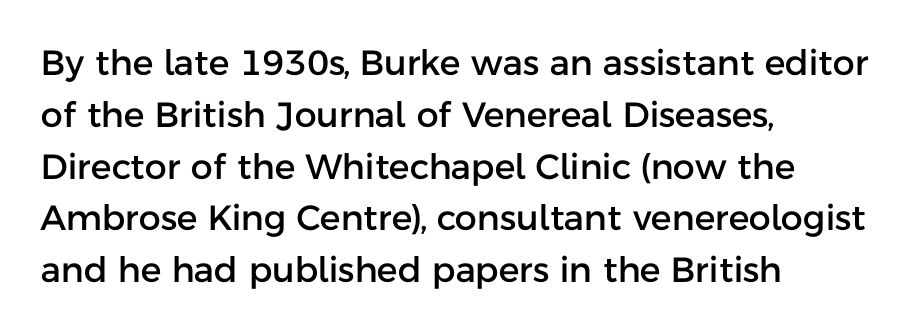
The image shows 35 px sans-serif type, upright; set left-aligned, normal line spacing (1.48x), normal letter spacing, not underlined; low stroke contrast and a medium x-height.
